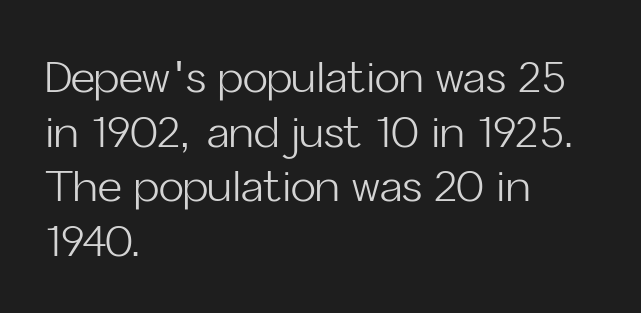
Q: Is the text bold? A: No.
Q: Is the text italic (slanted)? A: No, it is upright.
Q: Is the typeface a serif or a sans-serif typeface? A: Sans-serif.
Q: Is the text underlined? A: No.
Q: How is the paragraph aligned? A: Left-aligned.
Q: Is the spacing between letters normal or unusually wide? A: Normal.
Q: Is the spacing between lines tight, normal or loose? A: Normal.
Q: Width (condensed, normal, or wide)? A: Normal.
Q: Stroke contrast? A: Low.
Q: x-height? A: Medium.
Q: Monospaced? A: No.
